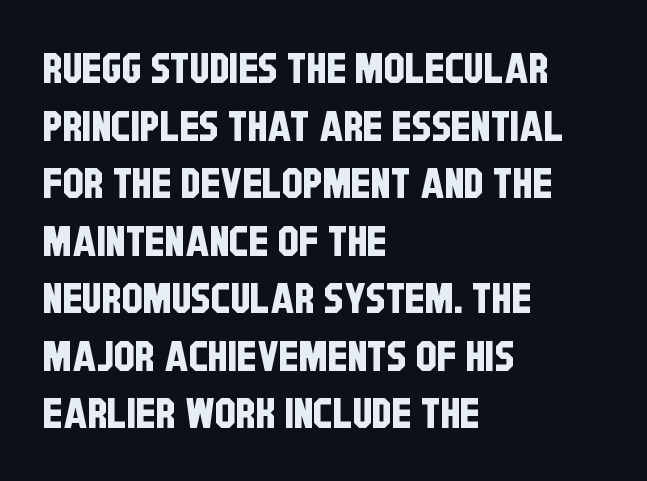
The image shows 42 px condensed sans-serif type; set left-aligned, normal line spacing (1.37x), normal letter spacing, not underlined; low stroke contrast and a large x-height.
